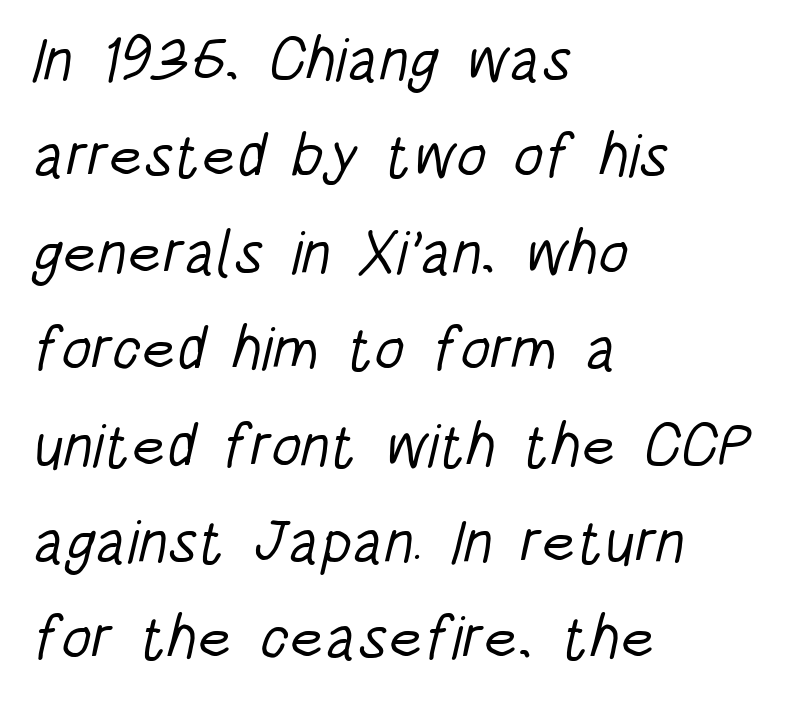
{"serif": "no", "bold": "no", "weight": "light", "width": "condensed", "stroke_contrast": "low", "x_height": "large", "monospaced": "no", "underline": "no", "align": "left", "line_spacing": "normal", "line_spacing_ratio": 1.58, "letter_spacing": "normal", "letter_spacing_em": 0.0, "glyph_px": 61}
